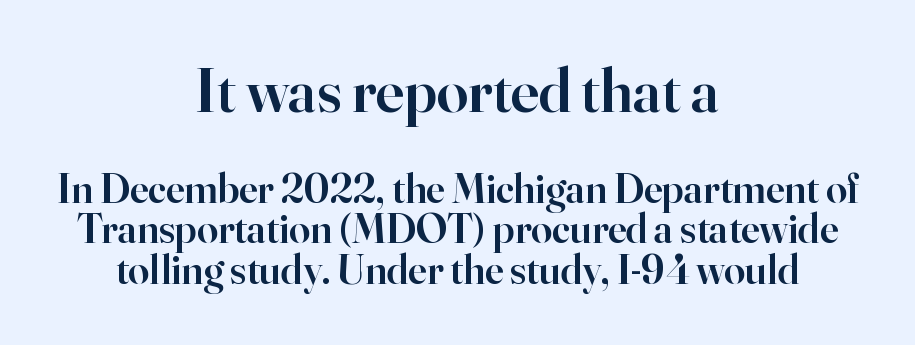
The image shows 63 px semibold serif type, upright; set centered, tight line spacing (0.96x), normal letter spacing, not underlined; the first (top) block is 1.5x larger; high stroke contrast and a small x-height.
